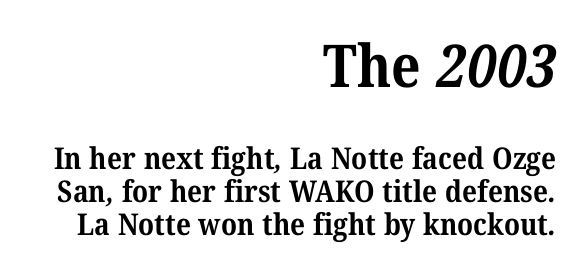
{"serif": "yes", "bold": "yes", "weight": "bold", "width": "normal", "stroke_contrast": "medium", "x_height": "medium", "monospaced": "no", "underline": "no", "align": "right", "line_spacing": "tight", "line_spacing_ratio": 1.11, "letter_spacing": "normal", "letter_spacing_em": 0.0, "larger_block": "first", "size_ratio": 1.97, "glyph_px": 59}
